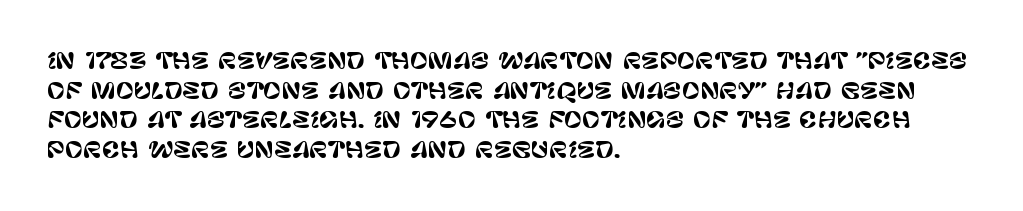
The passage shown stacks its lines at a standard gap. Look at the tracking — it's just the regular setting, nothing added. Underlining? Definitely not there. One-word summary of the alignment: left.
